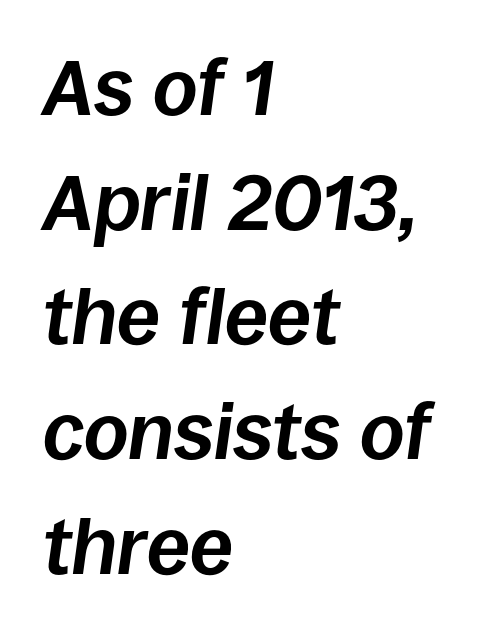
{"italic": "yes", "lean": "right", "slant_degrees": 8, "bold": "yes", "weight": "bold", "width": "normal", "stroke_contrast": "low", "x_height": "large", "monospaced": "no", "underline": "no", "align": "left", "line_spacing": "normal", "line_spacing_ratio": 1.47, "letter_spacing": "normal", "letter_spacing_em": 0.0, "glyph_px": 78}
